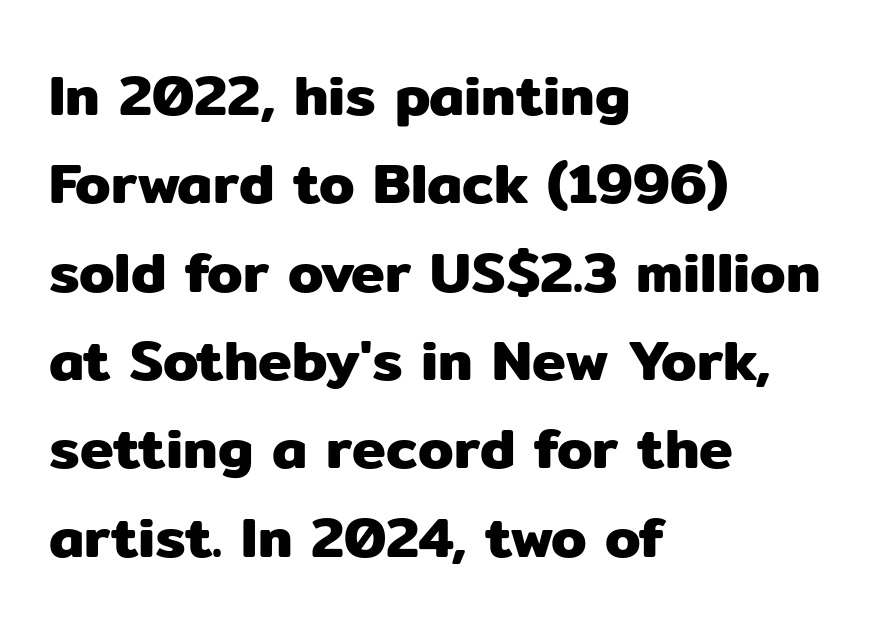
Evenly set lines give the paragraph a standard silhouette. The words here are not underlined. Serifs: no, the terminals of the letterforms are clean. The lines are quadded left.
